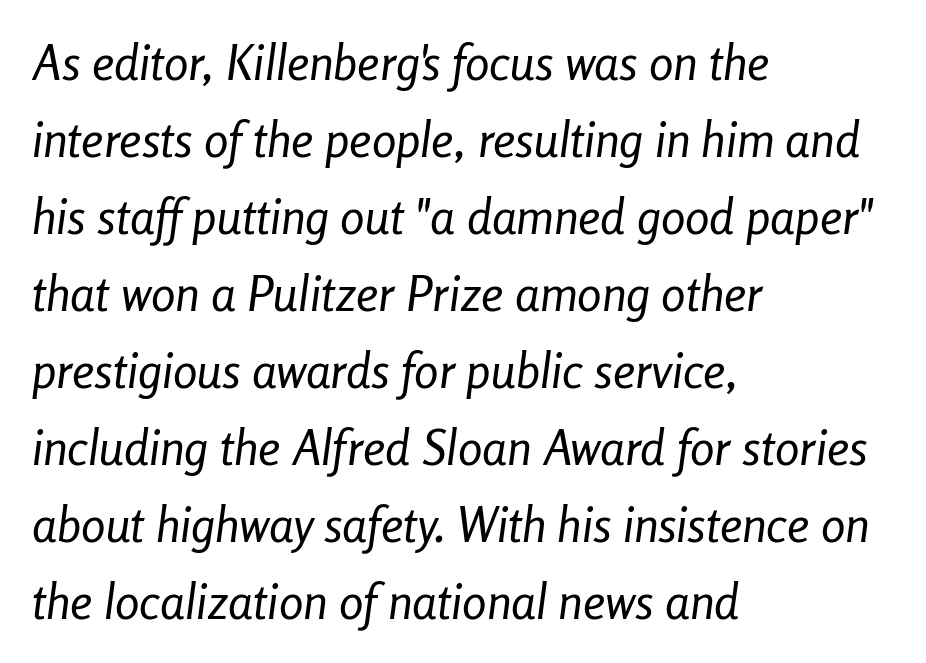
Q: Is the text bold? A: No.
Q: Is the text italic (slanted)? A: Yes, it leans right by about 8 degrees.
Q: Is the text underlined? A: No.
Q: How is the paragraph aligned? A: Left-aligned.
Q: Is the spacing between letters normal or unusually wide? A: Normal.
Q: Is the spacing between lines tight, normal or loose? A: Normal.
Q: Width (condensed, normal, or wide)? A: Condensed.
Q: Stroke contrast? A: Low.
Q: x-height? A: Medium.
Q: Monospaced? A: No.
